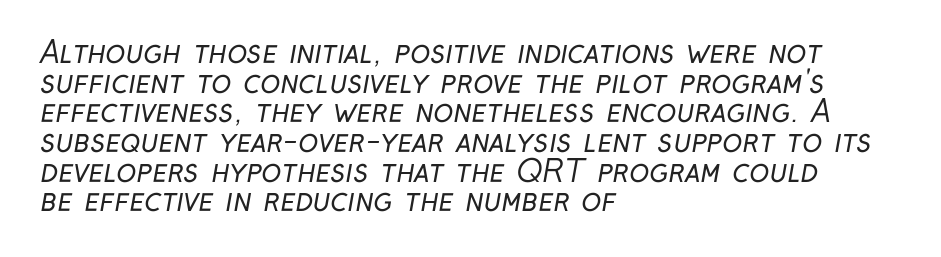
The image shows 30 px regular-weight, condensed sans-serif type; set left-aligned, tight line spacing (0.99x), normal letter spacing, not underlined; low stroke contrast and a medium x-height.
